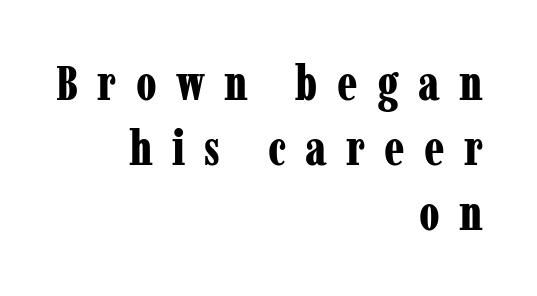
Q: Is the text bold? A: Yes.
Q: Is the text italic (slanted)? A: No, it is upright.
Q: Is the typeface a serif or a sans-serif typeface? A: Serif.
Q: Is the text underlined? A: No.
Q: How is the paragraph aligned? A: Right-aligned.
Q: Is the spacing between letters normal or unusually wide? A: Unusually wide.
Q: Is the spacing between lines tight, normal or loose? A: Normal.
Q: Width (condensed, normal, or wide)? A: Condensed.
Q: Stroke contrast? A: Low.
Q: x-height? A: Medium.
Q: Monospaced? A: No.
